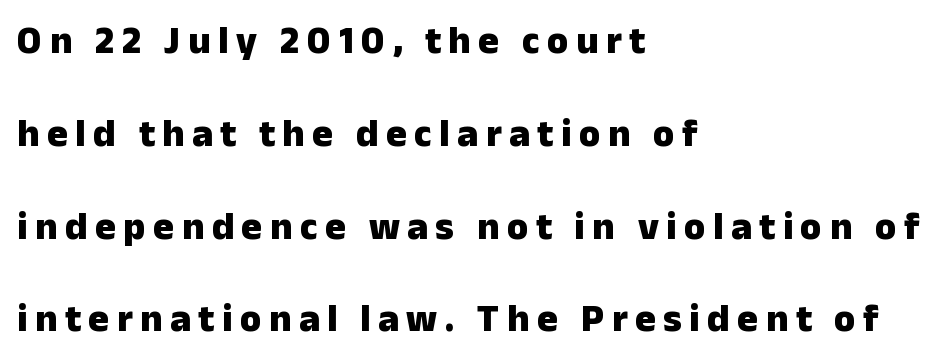
{"serif": "no", "italic": "no", "bold": "yes", "weight": "heavy", "width": "normal", "stroke_contrast": "low", "x_height": "medium", "monospaced": "no", "underline": "no", "align": "left", "line_spacing": "loose", "line_spacing_ratio": 2.38, "glyph_px": 39}
